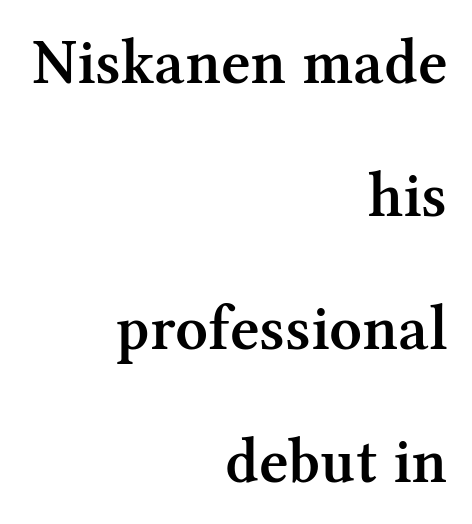
{"serif": "yes", "italic": "no", "bold": "semi", "weight": "semibold", "width": "normal", "stroke_contrast": "medium", "x_height": "medium", "monospaced": "no", "underline": "no", "align": "right", "line_spacing": "loose", "line_spacing_ratio": 2.08, "letter_spacing": "normal", "letter_spacing_em": 0.0, "glyph_px": 64}
